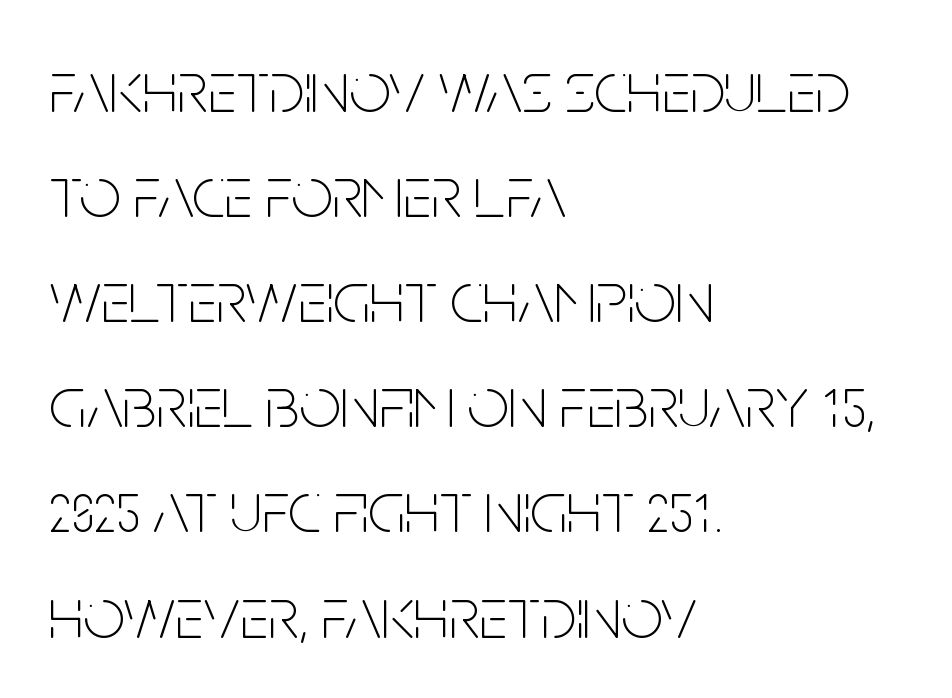
{"serif": "no", "italic": "no", "bold": "no", "weight": "thin", "width": "condensed", "stroke_contrast": "low", "x_height": "large", "monospaced": "no", "underline": "no", "align": "left", "line_spacing": "normal", "line_spacing_ratio": 1.44, "letter_spacing": "normal", "letter_spacing_em": 0.0, "glyph_px": 73}
